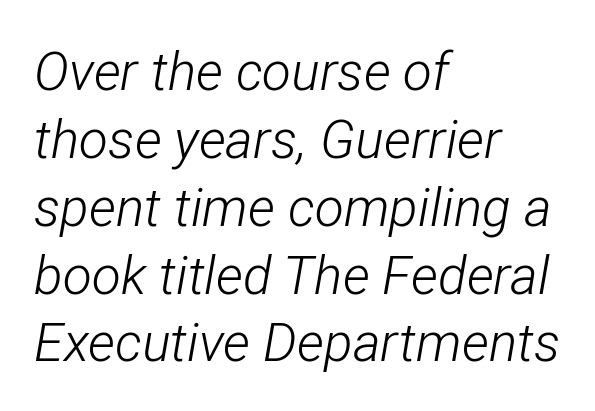
{"italic": "yes", "lean": "right", "slant_degrees": 12, "bold": "no", "weight": "light", "width": "condensed", "stroke_contrast": "low", "x_height": "medium", "monospaced": "no", "underline": "no", "align": "left", "line_spacing": "normal", "line_spacing_ratio": 1.28, "letter_spacing": "normal", "letter_spacing_em": 0.0, "glyph_px": 53}
